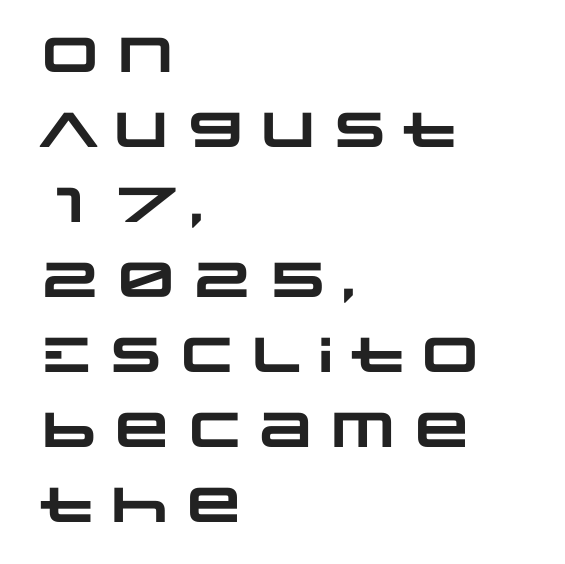
The image shows 49 px heavy, wide sans-serif type; set left-aligned, normal line spacing (1.53x), normal letter spacing, not underlined; low stroke contrast and a large x-height.
